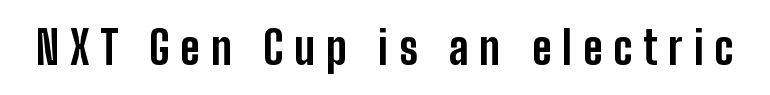
Unmarked baselines from the first word to the last. The tracking jumps out immediately: characters are airy and widely separated. The rendering uses natural spacing where letterforms have individual widths. The letters stand upright; this is a roman face.
